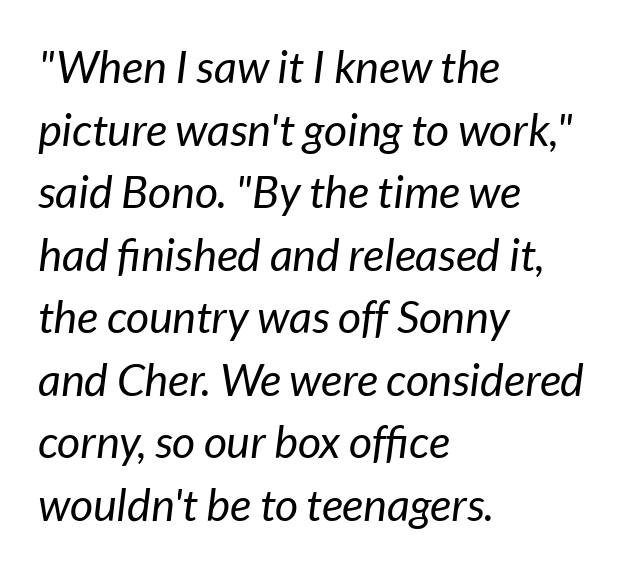
Q: Is the text bold? A: No.
Q: Is the text italic (slanted)? A: Yes, it leans right by about 7 degrees.
Q: Is the text underlined? A: No.
Q: How is the paragraph aligned? A: Left-aligned.
Q: Is the spacing between letters normal or unusually wide? A: Normal.
Q: Is the spacing between lines tight, normal or loose? A: Normal.
Q: Width (condensed, normal, or wide)? A: Normal.
Q: Stroke contrast? A: Low.
Q: x-height? A: Medium.
Q: Monospaced? A: No.
